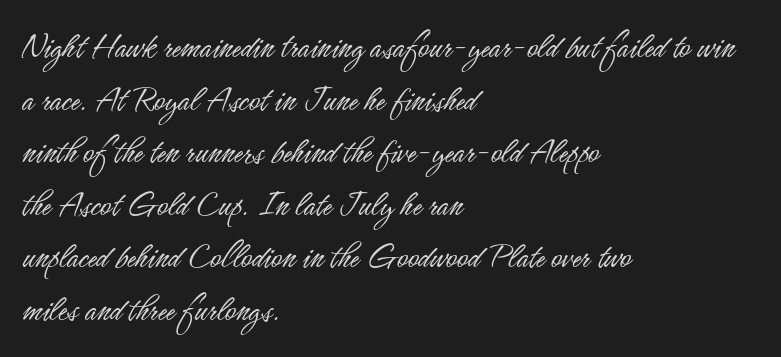
Stroke thickness stays within the range of a standard reading face or lighter. Descender tails drop into unmarked territory. Each word holds together tightly as a unit, with standard inter-letter gaps. Character widths vary here, with narrow letters taking less room than wide ones.
